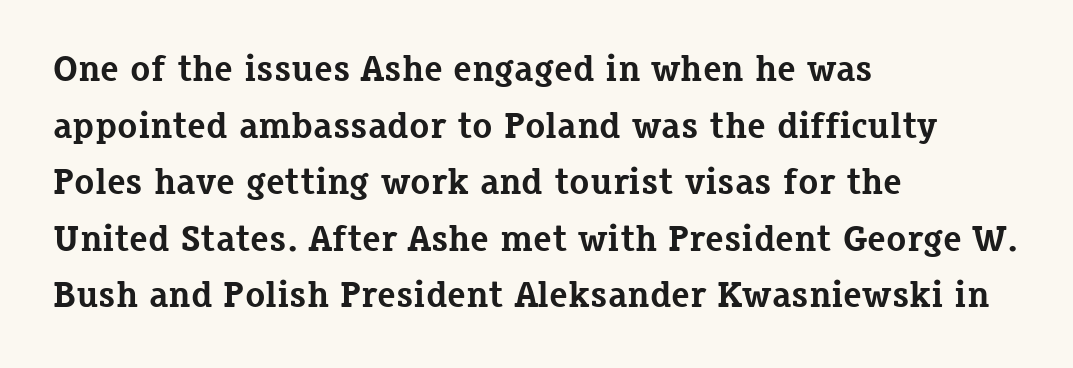
Q: Is the text bold? A: Yes.
Q: Is the text italic (slanted)? A: No, it is upright.
Q: Is the typeface a serif or a sans-serif typeface? A: Serif.
Q: Is the text underlined? A: No.
Q: How is the paragraph aligned? A: Left-aligned.
Q: Is the spacing between letters normal or unusually wide? A: Normal.
Q: Is the spacing between lines tight, normal or loose? A: Normal.
Q: Width (condensed, normal, or wide)? A: Normal.
Q: Stroke contrast? A: Low.
Q: x-height? A: Medium.
Q: Monospaced? A: No.
